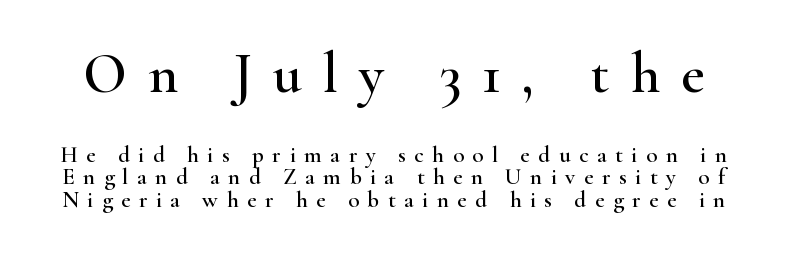
The face used here is rendered with a markedly widened letterfit. The initial chunk of copy outweighs the following chunk in type size. The strip under each line holds only bare page. The typeface chosen for these lines features serifs.
